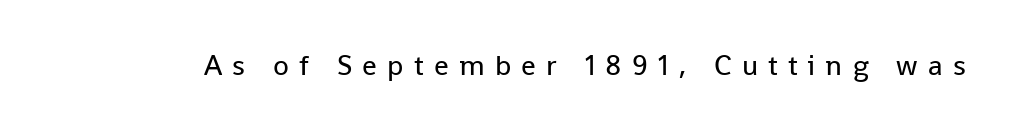
Q: Is the text bold? A: No.
Q: Is the text italic (slanted)? A: No, it is upright.
Q: Is the typeface a serif or a sans-serif typeface? A: Sans-serif.
Q: Is the text underlined? A: No.
Q: Is the spacing between letters normal or unusually wide? A: Unusually wide.
Q: Width (condensed, normal, or wide)? A: Normal.
Q: Stroke contrast? A: Low.
Q: x-height? A: Medium.
Q: Monospaced? A: No.
